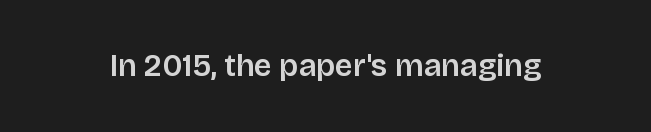
{"serif": "no", "italic": "no", "width": "normal", "stroke_contrast": "low", "x_height": "large", "monospaced": "no", "underline": "no", "letter_spacing": "normal", "letter_spacing_em": 0.0, "glyph_px": 31}
